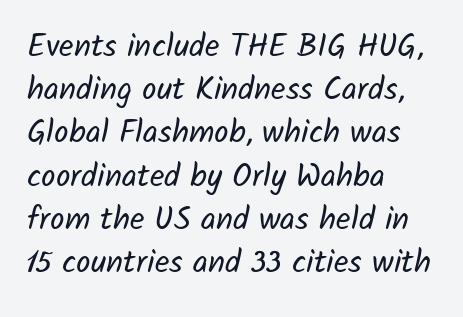
Horizontal alignment here is leftward, the default for most running prose. The area under the type is left untouched. In terms of leading, this rendering sits right in the middle. This is sans-serif lettering, the kind often seen on screens and signage.
